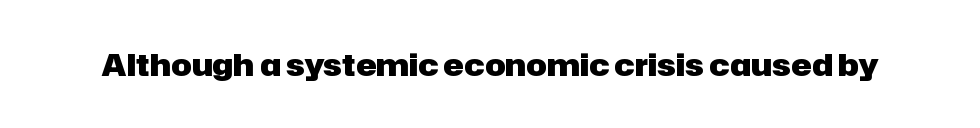
The image shows 31 px heavy sans-serif type, upright; set normal letter spacing, not underlined; low stroke contrast and a medium x-height.
